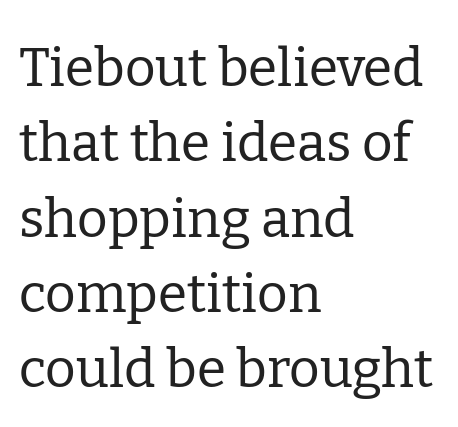
Q: Is the text bold? A: No.
Q: Is the text italic (slanted)? A: No, it is upright.
Q: Is the typeface a serif or a sans-serif typeface? A: Serif.
Q: Is the text underlined? A: No.
Q: How is the paragraph aligned? A: Left-aligned.
Q: Is the spacing between letters normal or unusually wide? A: Normal.
Q: Is the spacing between lines tight, normal or loose? A: Normal.
Q: Width (condensed, normal, or wide)? A: Normal.
Q: Stroke contrast? A: Low.
Q: x-height? A: Medium.
Q: Monospaced? A: No.
